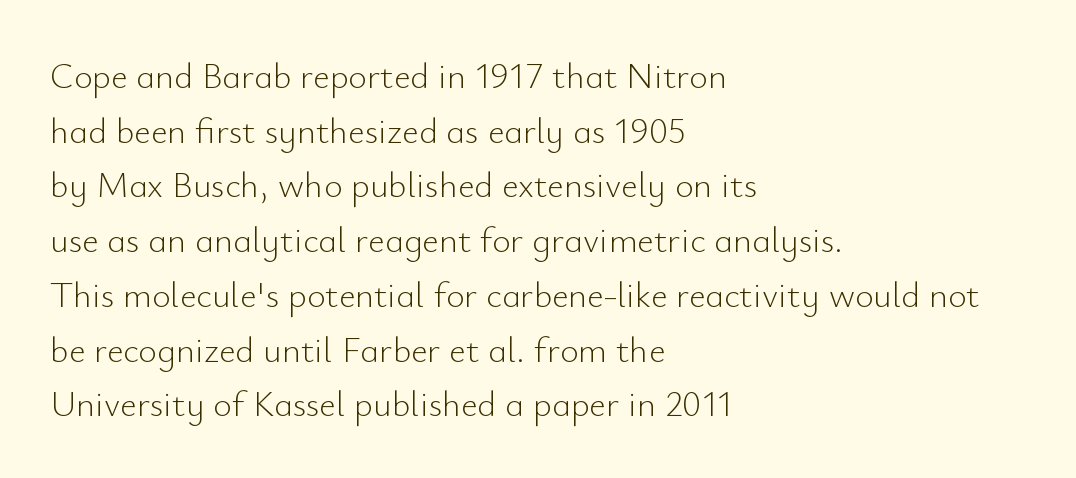
This rendering uses left alignment, leaving the right contour irregular. Standard letterfit; no display-style spreading of the glyphs. Underlining? Definitely not there. The face looks like a standard text weight, possibly lighter.
